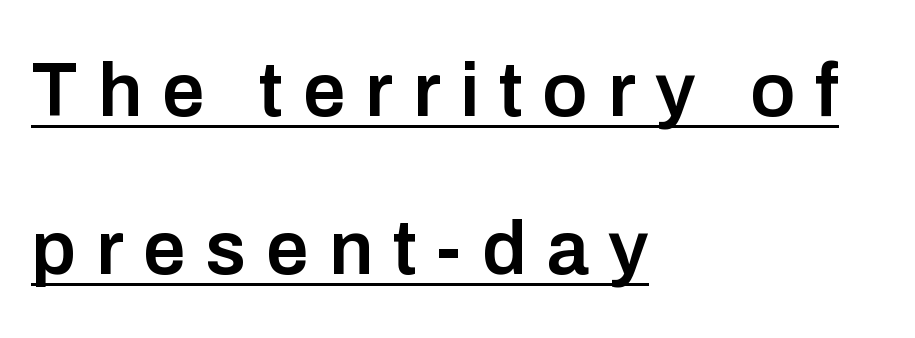
{"serif": "no", "italic": "no", "bold": "semi", "weight": "semibold", "width": "normal", "stroke_contrast": "low", "x_height": "medium", "monospaced": "no", "underline": "yes", "align": "left", "line_spacing": "loose", "line_spacing_ratio": 2.08, "letter_spacing": "wide", "letter_spacing_em": 0.26, "glyph_px": 76}
